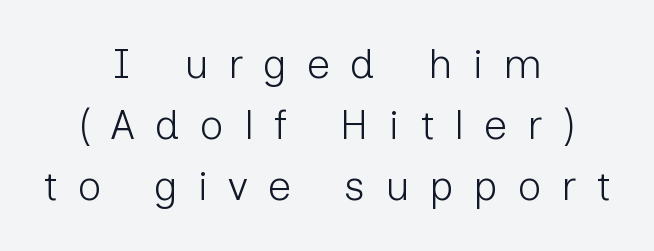
The image shows 41 px light sans-serif type, upright; set centered, normal line spacing (1.49x), unusually wide letter spacing (+0.49 em), not underlined; low stroke contrast and a medium x-height.
